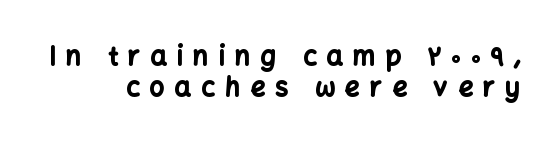
Does extra space separate the letters? Yes, quite a lot of it. The letters are bold, with thick, heavy strokes. Every character sits straight up, as roman type does. Glance below the letters and you will spot only blank space.
